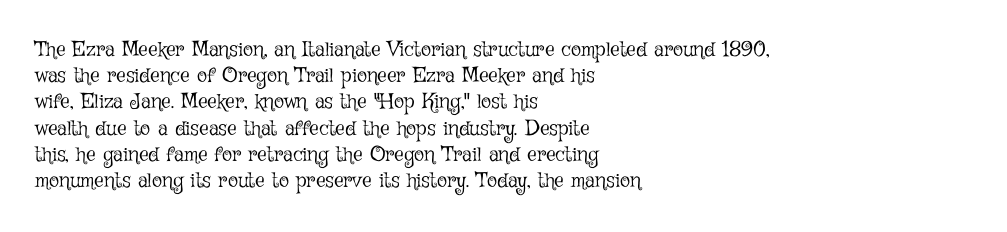
The image shows 21 px text type, upright; set left-aligned, normal line spacing (1.25x), normal letter spacing, not underlined.
